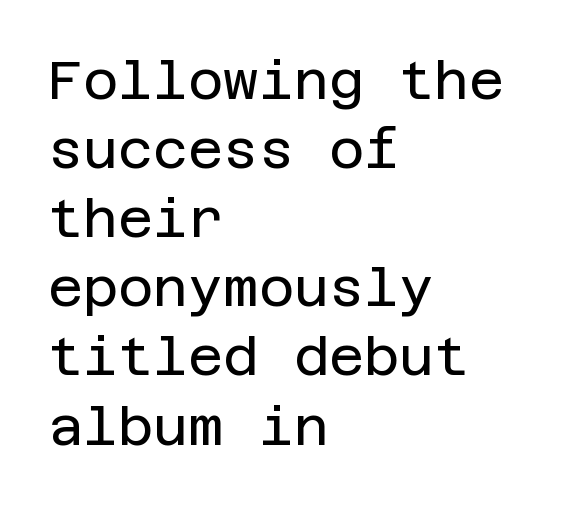
{"serif": "no", "italic": "no", "bold": "no", "weight": "regular", "width": "normal", "stroke_contrast": "low", "x_height": "large", "underline": "no", "align": "left", "line_spacing": "normal", "line_spacing_ratio": 1.28, "letter_spacing": "normal", "letter_spacing_em": 0.0, "glyph_px": 54}
